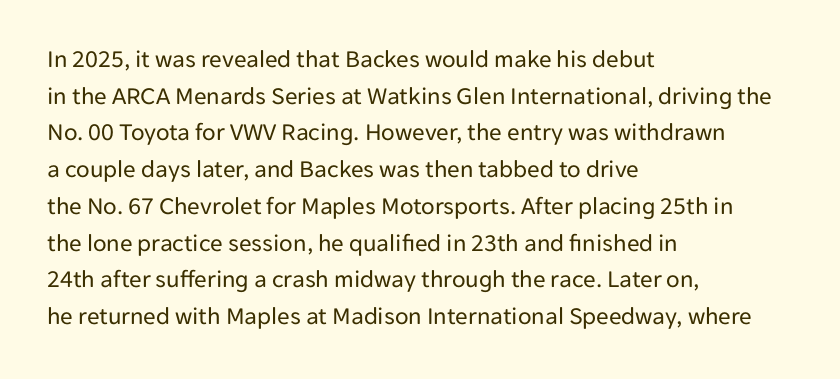
Weight: in the light-to-regular range. In CSS terms this would be text-align: left. The letters stand straight up with perfectly vertical stems. Each new line begins a customary step beneath the previous one. Characters follow at the spacing the type designer built in.
